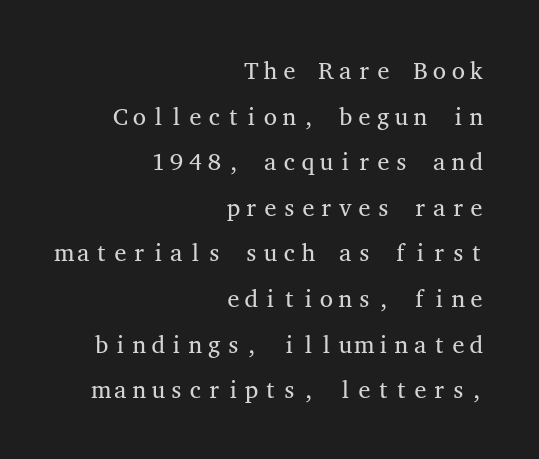
The image shows 24 px text type, upright; set right-aligned, loose line spacing (1.9x), normal letter spacing, not underlined.
